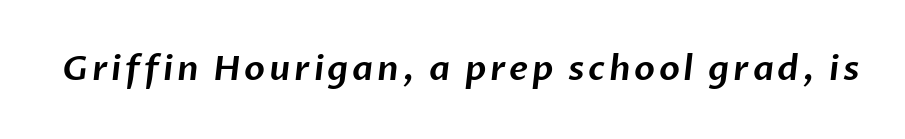
Looks like regular typesetting: each glyph gets only the width it needs. Typographically, this falls in the sans-serif category. Bare-footed words on every line.
